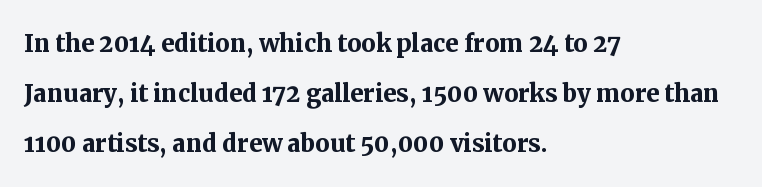
Italic: no, the glyphs are upright roman. The characters display serif detailing at their extremities. Each glyph is drawn with heavy, bold strokes. If you measured baseline to baseline, you'd find a middling distance. A classic flush-left, rag-right setting is used for this passage. Here the glyphs are tracked normally, forming tight word shapes.
